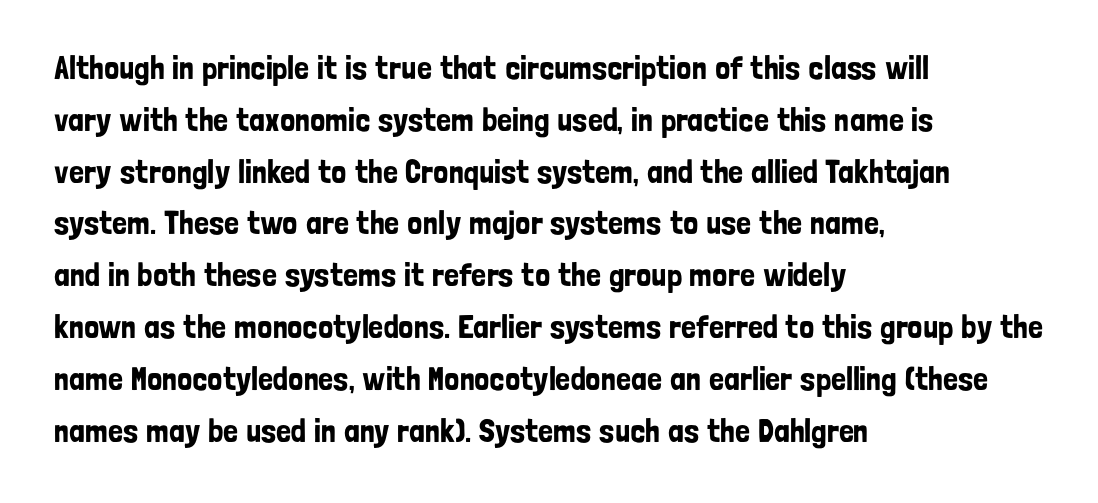
The specimen omits any rule beneath the text block's lines. A typesetter would label this face a sans. The passage shown is typed in a proportional face where columns would drift. Spacing between characters is what you'd get straight out of the box. The ragged edge is on the right, which tells us the setting is flush left.
